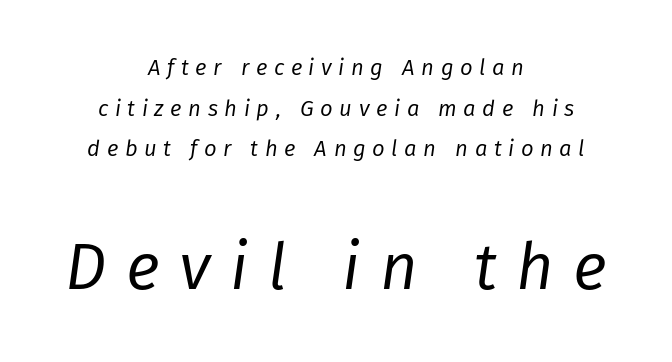
{"italic": "yes", "lean": "right", "slant_degrees": 8, "bold": "no", "weight": "regular", "width": "normal", "stroke_contrast": "low", "x_height": "medium", "monospaced": "no", "underline": "no", "align": "center", "line_spacing_ratio": 1.85, "letter_spacing": "wide", "letter_spacing_em": 0.3, "larger_block": "second", "size_ratio": 2.95, "glyph_px": 65}
